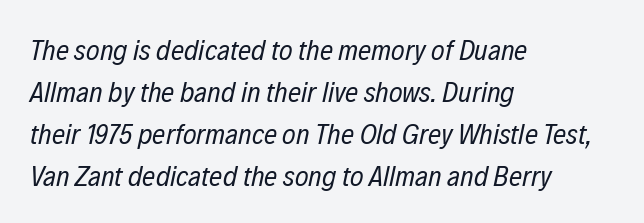
Casual observation: everything's shoved over to the left. Compared with typical paragraphs, the rows here are spaced about the same. Posture: slanted. Students, note that the glyphs here touch the page at normal intervals. Clear beneath every line of the passage. The font sits on the lighter half of the weight spectrum, regular included.
